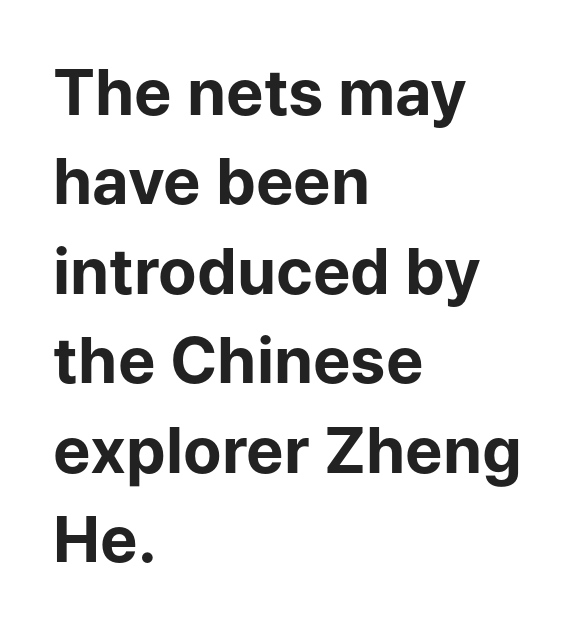
Teacher's note: observe the even left margin — that is flush-left alignment. Is there much room between lines? A standard amount, neither cramped nor airy. This sample has the flowing, uneven cadence of proportional lettering. Only glyphs here, with clear space below each row. You could call the tracking neutral — neither tight nor loose.
